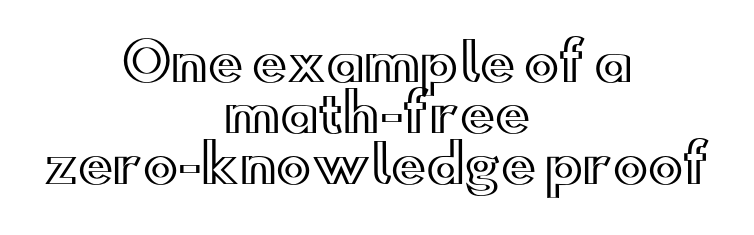
The image shows 52 px wide type, upright; set centered, tight line spacing (0.98x), normal letter spacing, not underlined; a small x-height.
